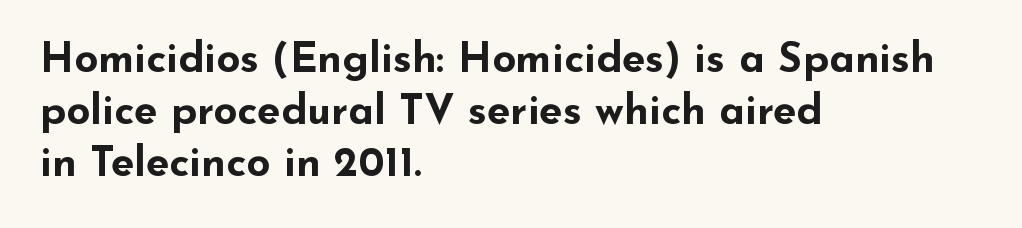
The image shows 42 px bold, wide sans-serif type, upright; set left-aligned, line spacing 1.24x, normal letter spacing, not underlined; low stroke contrast and a small x-height.
